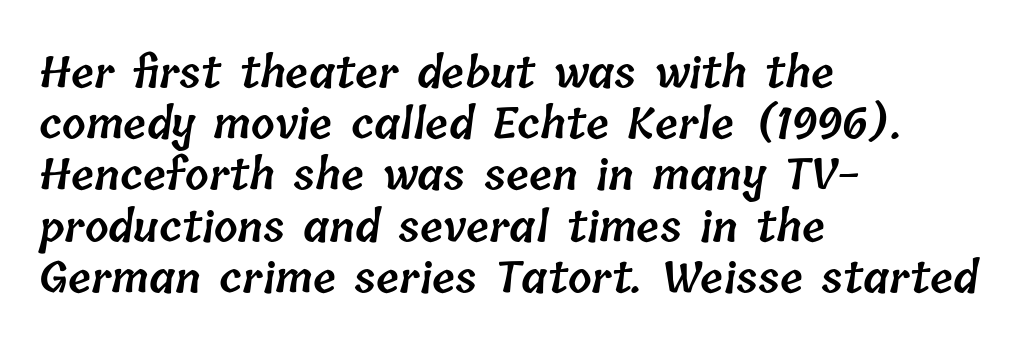
{"bold": "semi", "weight": "semibold", "width": "normal", "stroke_contrast": "low", "x_height": "medium", "monospaced": "no", "underline": "no", "align": "left", "line_spacing_ratio": 1.22, "letter_spacing": "normal", "letter_spacing_em": 0.0, "glyph_px": 42}
